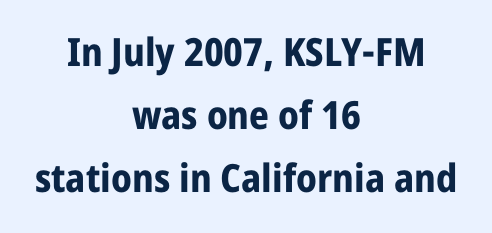
{"serif": "no", "italic": "no", "bold": "yes", "weight": "bold", "width": "condensed", "stroke_contrast": "low", "x_height": "large", "monospaced": "no", "underline": "no", "align": "center", "line_spacing": "normal", "line_spacing_ratio": 1.62, "letter_spacing": "normal", "letter_spacing_em": 0.0, "glyph_px": 39}
